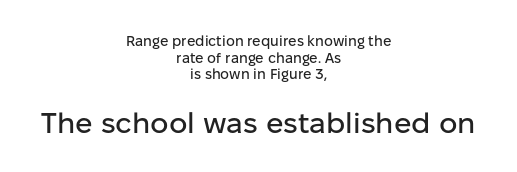
The image shows 29 px sans-serif type, upright; set centered, line spacing 1.18x, normal letter spacing, not underlined; the second (bottom) block is 2.07x larger; low stroke contrast and a medium x-height.
